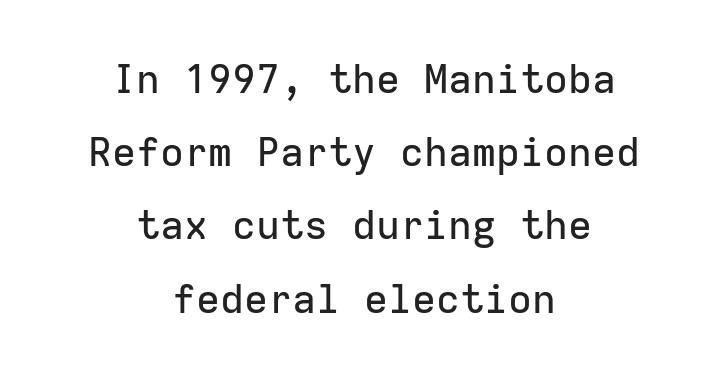
The image shows 40 px sans-serif type, upright, monospaced; set centered, line spacing 1.83x, normal letter spacing, not underlined; low stroke contrast and a medium x-height.
